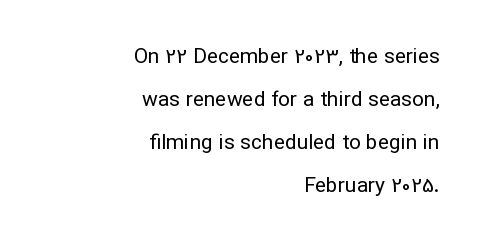
No heavy texture on the line: the type isn't bold. Here the glyphs are tracked normally, forming tight word shapes. Ordinary non-slanted type is in use. Nobody drew a line under any word here.
